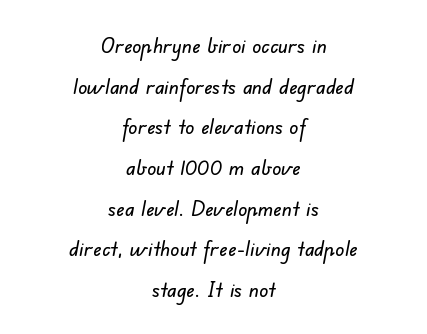
{"underline": "no", "align": "center", "line_spacing_ratio": 1.85, "letter_spacing": "normal", "letter_spacing_em": 0.0, "glyph_px": 22}
